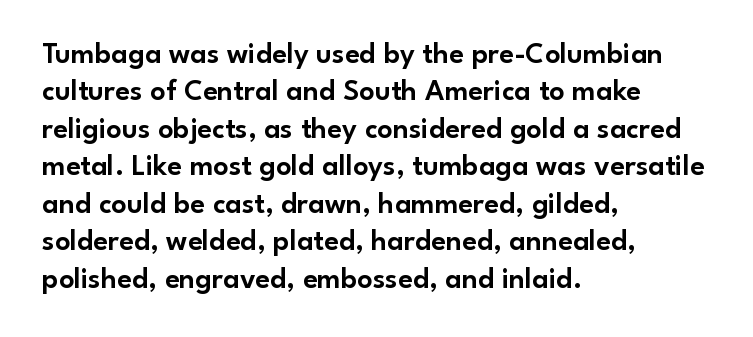
{"serif": "no", "italic": "no", "width": "normal", "stroke_contrast": "low", "x_height": "small", "monospaced": "no", "underline": "no", "align": "left", "line_spacing": "normal", "line_spacing_ratio": 1.25, "letter_spacing": "normal", "letter_spacing_em": 0.0, "glyph_px": 30}
